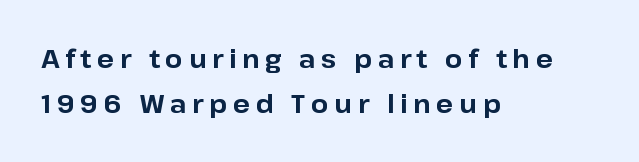
Has an underline been added? It has not. The rendering anchors every line to the left-hand side. This is roman type, the default non-slanted kind. In terms of weight, the rendering is a true, heavy bold. The gaps between neighbouring characters are conspicuously large.
